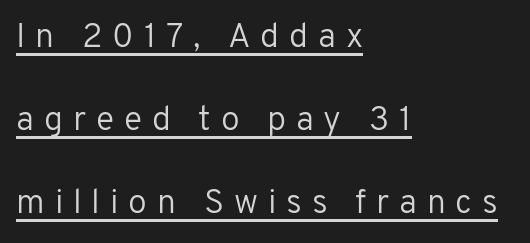
The image shows 34 px regular-weight sans-serif type, upright; set left-aligned, loose line spacing (2.44x), unusually wide letter spacing (+0.29 em), underlined; low stroke contrast and a medium x-height.
